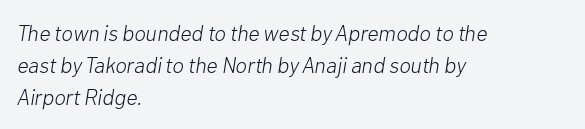
Q: Is the text bold? A: No.
Q: Is the text italic (slanted)? A: Yes, it leans right by about 10 degrees.
Q: Is the text underlined? A: No.
Q: How is the paragraph aligned? A: Left-aligned.
Q: Is the spacing between letters normal or unusually wide? A: Normal.
Q: Is the spacing between lines tight, normal or loose? A: Normal.
